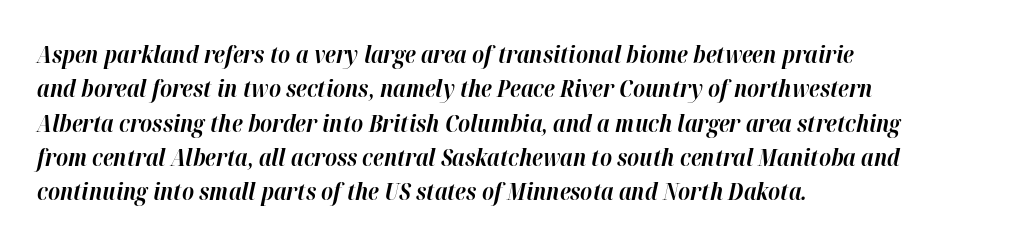
Q: Is the text bold? A: Yes.
Q: Is the text italic (slanted)? A: Yes, it leans right by about 12 degrees.
Q: Is the text underlined? A: No.
Q: How is the paragraph aligned? A: Left-aligned.
Q: Is the spacing between letters normal or unusually wide? A: Normal.
Q: Is the spacing between lines tight, normal or loose? A: Normal.
